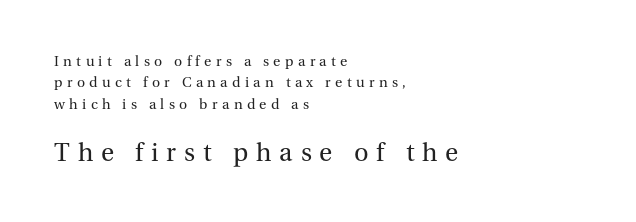
Q: Is the text bold? A: No.
Q: Is the text italic (slanted)? A: No, it is upright.
Q: Is the text underlined? A: No.
Q: How is the paragraph aligned? A: Left-aligned.
Q: Is the spacing between letters normal or unusually wide? A: Unusually wide.
Q: Is the spacing between lines tight, normal or loose? A: Normal.
Q: Which block of text is set in a larger size, the first (top) or the second (bottom)? A: The second (bottom) one.
